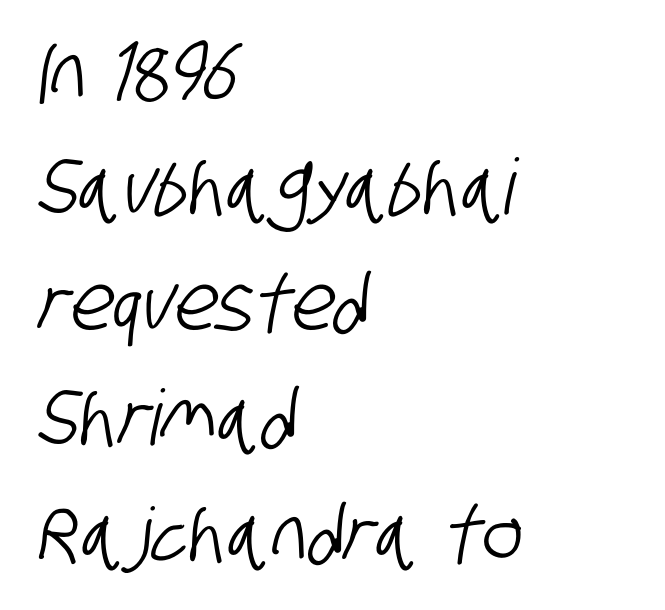
The letters advance in unequal steps, a hallmark of proportional type. Type style note: lacks serifs. Evenly set lines give the paragraph a standard silhouette. The rendering anchors every line to the left-hand side. This rendering leaves character spacing at its baseline value.
